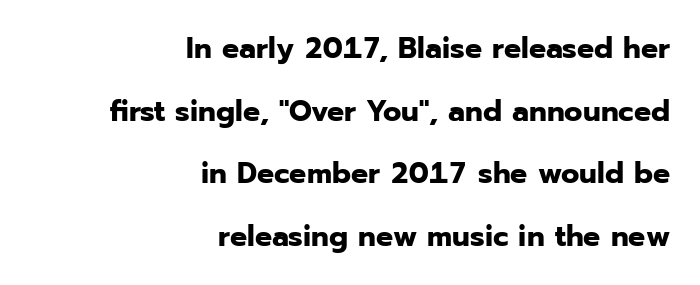
Q: Is the text bold? A: Yes.
Q: Is the text italic (slanted)? A: No, it is upright.
Q: Is the typeface a serif or a sans-serif typeface? A: Sans-serif.
Q: Is the text underlined? A: No.
Q: How is the paragraph aligned? A: Right-aligned.
Q: Is the spacing between letters normal or unusually wide? A: Normal.
Q: Is the spacing between lines tight, normal or loose? A: Loose.
Q: Width (condensed, normal, or wide)? A: Normal.
Q: Stroke contrast? A: Low.
Q: x-height? A: Medium.
Q: Monospaced? A: No.
